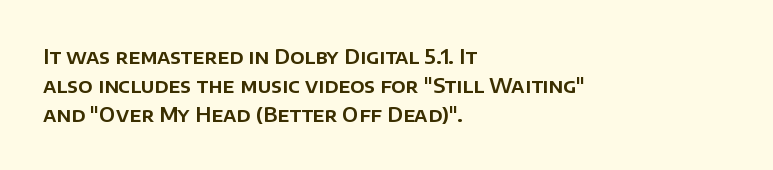
Q: Is the text italic (slanted)? A: No, it is upright.
Q: Is the text underlined? A: No.
Q: How is the paragraph aligned? A: Left-aligned.
Q: Is the spacing between letters normal or unusually wide? A: Normal.
Q: Is the spacing between lines tight, normal or loose? A: Normal.
